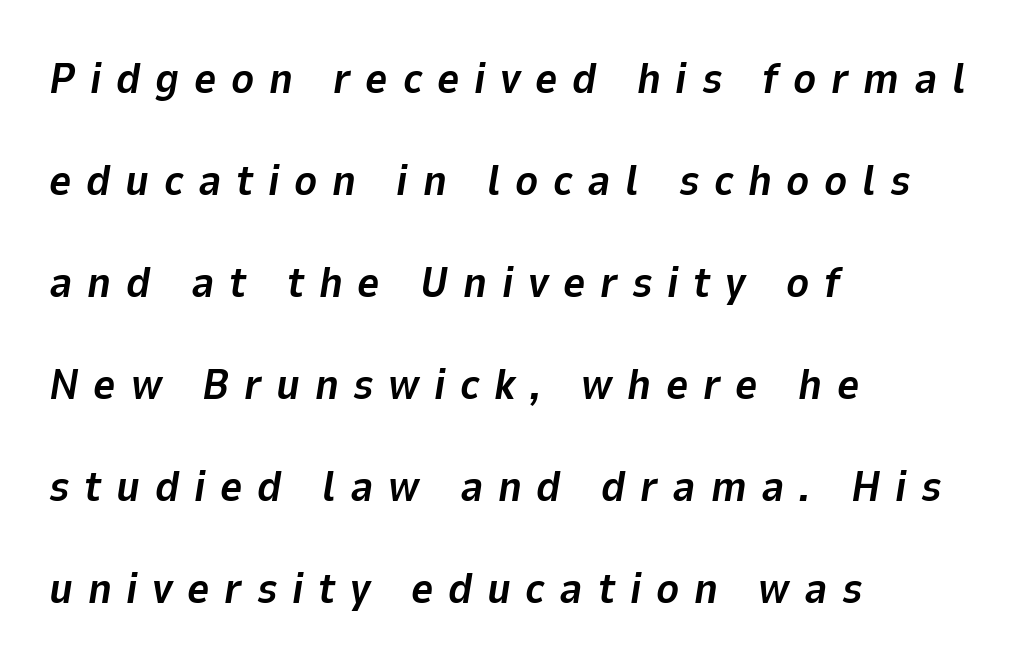
Q: Is the text bold? A: Yes.
Q: Is the text italic (slanted)? A: Yes, it leans right by about 9 degrees.
Q: Is the text underlined? A: No.
Q: How is the paragraph aligned? A: Left-aligned.
Q: Is the spacing between letters normal or unusually wide? A: Unusually wide.
Q: Is the spacing between lines tight, normal or loose? A: Loose.
Q: Width (condensed, normal, or wide)? A: Normal.
Q: Stroke contrast? A: Low.
Q: x-height? A: Medium.
Q: Monospaced? A: No.
